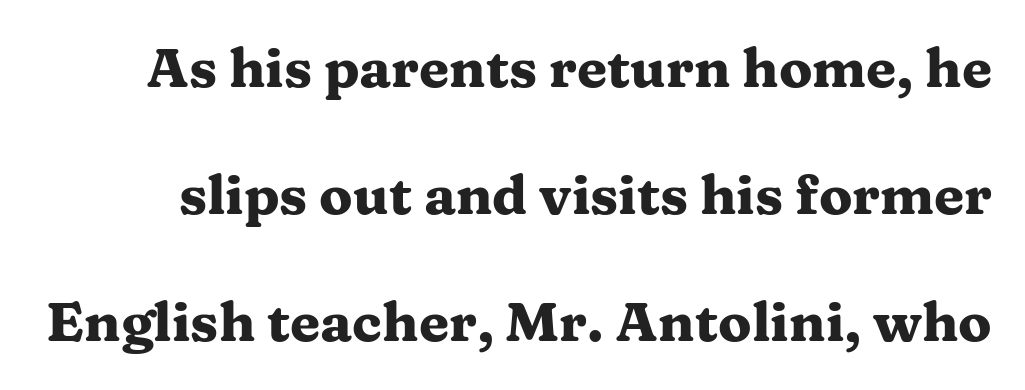
Q: Is the text bold? A: Yes.
Q: Is the text italic (slanted)? A: No, it is upright.
Q: Is the typeface a serif or a sans-serif typeface? A: Serif.
Q: Is the text underlined? A: No.
Q: Is the spacing between letters normal or unusually wide? A: Normal.
Q: Is the spacing between lines tight, normal or loose? A: Loose.
Q: Width (condensed, normal, or wide)? A: Wide.
Q: Stroke contrast? A: Medium.
Q: x-height? A: Medium.
Q: Monospaced? A: No.
